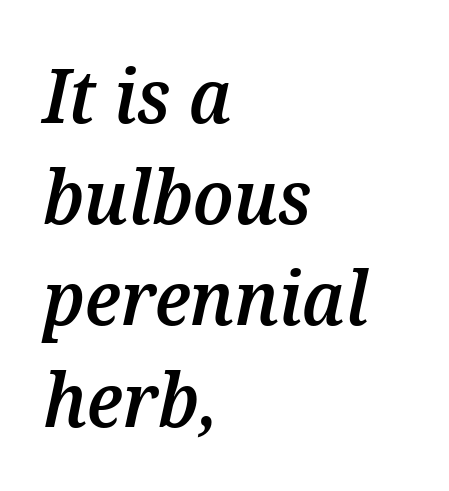
Horizontal alignment here is leftward, the default for most running prose. Descender tails drop into unmarked territory. The letterforms sit shoulder to shoulder at normal distance. Proportional: the letters do not fall into vertical columns. Does the lettering tilt? It does — this is italic.
